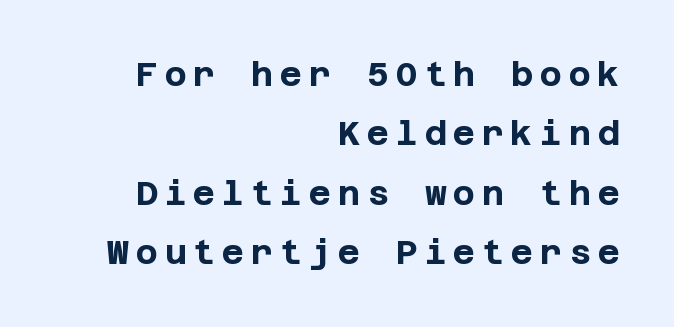
{"serif": "no", "italic": "no", "bold": "yes", "weight": "bold", "width": "normal", "stroke_contrast": "low", "x_height": "large", "underline": "no", "align": "right", "line_spacing_ratio": 1.75, "letter_spacing": "wide", "letter_spacing_em": 0.2, "glyph_px": 34}
